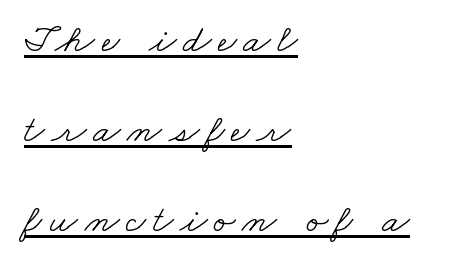
The image shows 40 px light, wide serif type; set left-aligned, loose line spacing (2.25x), underlined; low stroke contrast and a small x-height.
